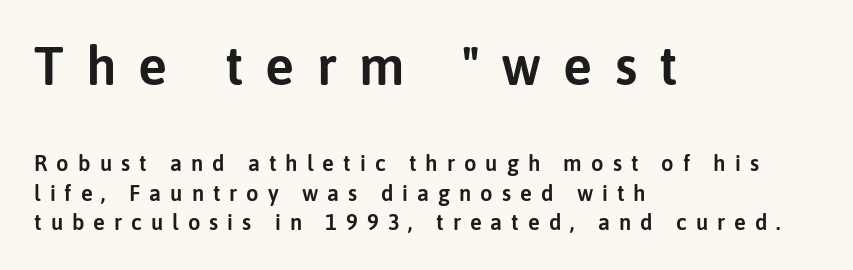
The image shows 54 px sans-serif type, upright; set left-aligned, normal line spacing (1.35x), unusually wide letter spacing (+0.41 em), not underlined; the first (top) block is 2.45x larger; low stroke contrast and a medium x-height.
